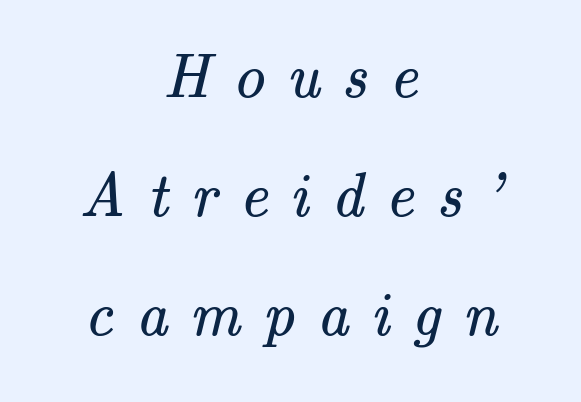
Q: Is the text bold? A: No.
Q: Is the typeface a serif or a sans-serif typeface? A: Serif.
Q: Is the text underlined? A: No.
Q: How is the paragraph aligned? A: Centered.
Q: Is the spacing between letters normal or unusually wide? A: Unusually wide.
Q: Is the spacing between lines tight, normal or loose? A: Loose.
Q: Width (condensed, normal, or wide)? A: Normal.
Q: Stroke contrast? A: Medium.
Q: x-height? A: Small.
Q: Monospaced? A: No.
